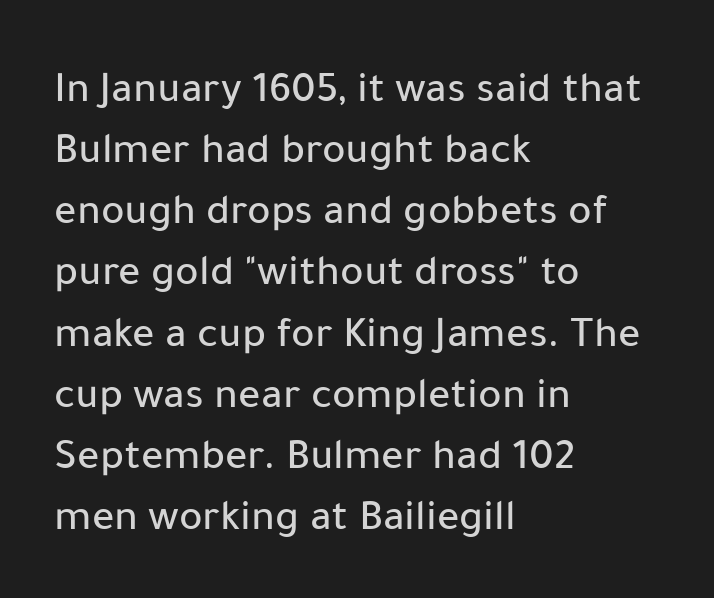
Q: Is the text italic (slanted)? A: No, it is upright.
Q: Is the typeface a serif or a sans-serif typeface? A: Sans-serif.
Q: Is the text underlined? A: No.
Q: How is the paragraph aligned? A: Left-aligned.
Q: Is the spacing between letters normal or unusually wide? A: Normal.
Q: Is the spacing between lines tight, normal or loose? A: Normal.
Q: Width (condensed, normal, or wide)? A: Normal.
Q: Stroke contrast? A: Low.
Q: x-height? A: Medium.
Q: Monospaced? A: No.
